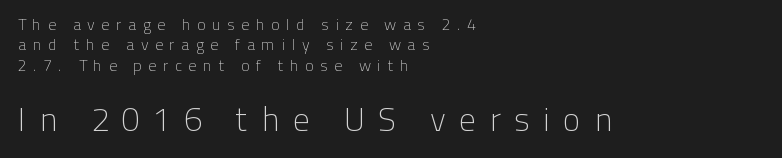
The image shows 33 px light sans-serif type, upright; set left-aligned, normal line spacing (1.28x), unusually wide letter spacing (+0.4 em), not underlined; the second (bottom) block is 2.06x larger; low stroke contrast and a medium x-height.
